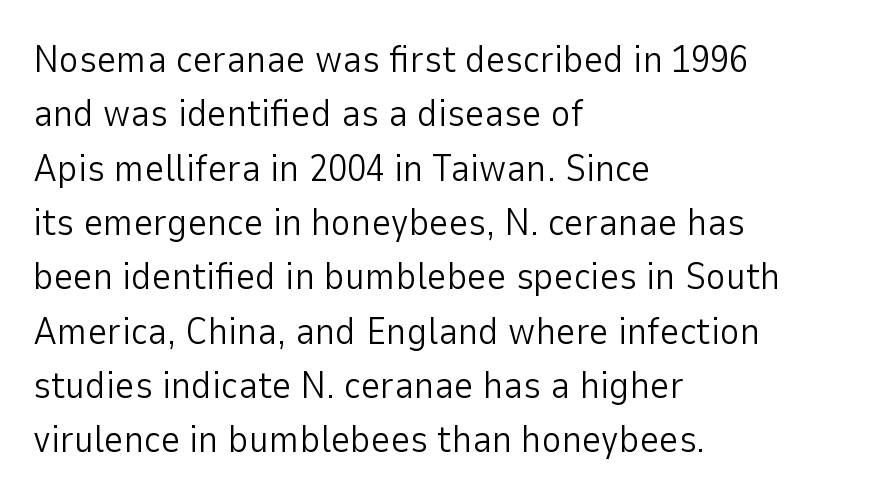
Reading down the block, your eye returns to a fixed left position each line. Horizontal bands of white between lines are of average thickness. Think of a printed novel: that variable character pitch is what you see here. Style check: upright. A sans-serif font was chosen for this passage.
